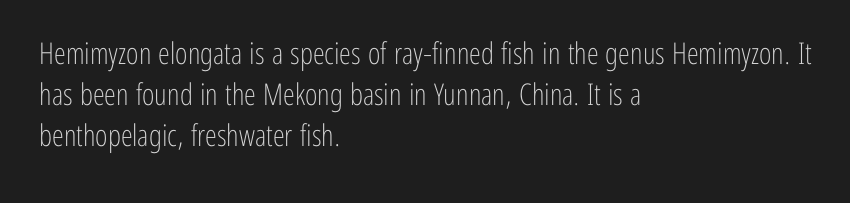
The image shows 30 px light, condensed sans-serif type, upright; set left-aligned, normal line spacing (1.37x), normal letter spacing, not underlined; low stroke contrast and a medium x-height.
